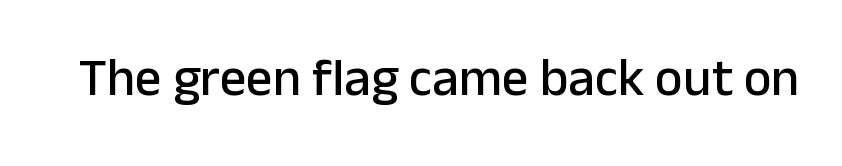
Q: Is the text italic (slanted)? A: No, it is upright.
Q: Is the typeface a serif or a sans-serif typeface? A: Sans-serif.
Q: Is the text underlined? A: No.
Q: Is the spacing between letters normal or unusually wide? A: Normal.
Q: Width (condensed, normal, or wide)? A: Normal.
Q: Stroke contrast? A: Low.
Q: x-height? A: Medium.
Q: Monospaced? A: No.
